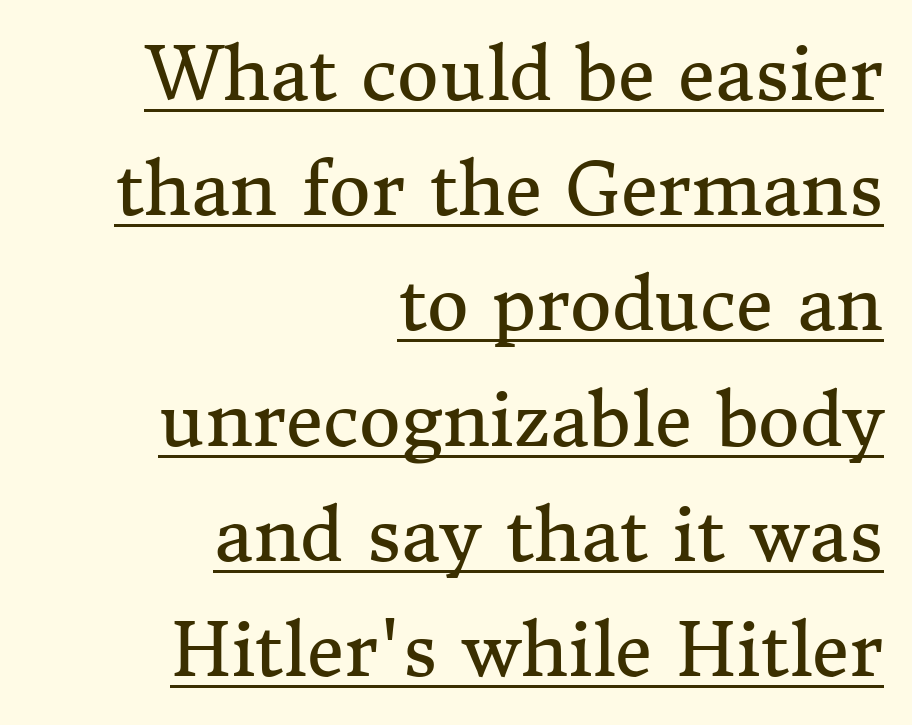
Q: Is the text bold? A: No.
Q: Is the text italic (slanted)? A: No, it is upright.
Q: Is the typeface a serif or a sans-serif typeface? A: Serif.
Q: Is the text underlined? A: Yes.
Q: How is the paragraph aligned? A: Right-aligned.
Q: Is the spacing between letters normal or unusually wide? A: Normal.
Q: Is the spacing between lines tight, normal or loose? A: Normal.
Q: Width (condensed, normal, or wide)? A: Normal.
Q: Stroke contrast? A: Medium.
Q: x-height? A: Medium.
Q: Monospaced? A: No.
